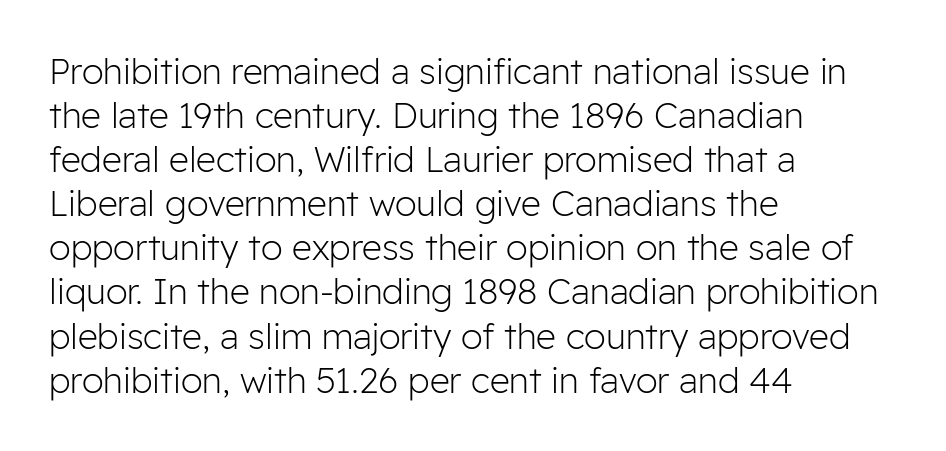
{"serif": "no", "italic": "no", "bold": "no", "weight": "light", "width": "normal", "stroke_contrast": "low", "x_height": "medium", "monospaced": "no", "underline": "no", "align": "left", "line_spacing": "normal", "line_spacing_ratio": 1.26, "letter_spacing": "normal", "letter_spacing_em": 0.0, "glyph_px": 35}
